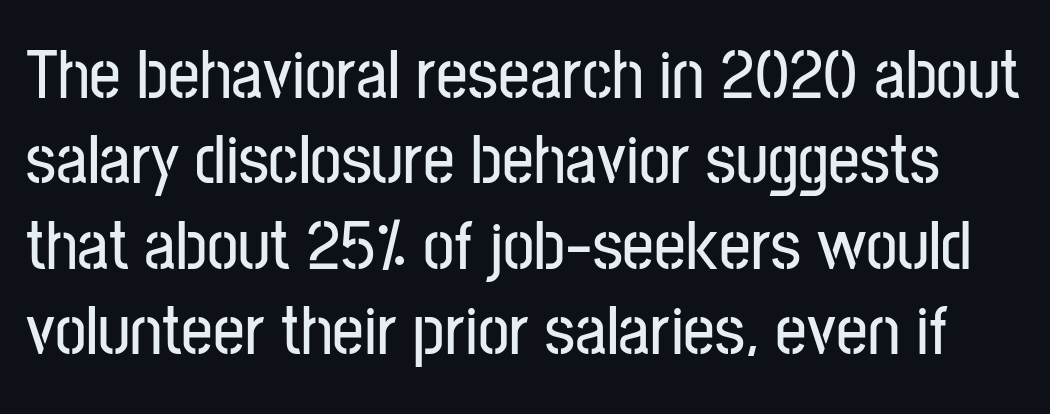
The rendering shows plain stroke endings on the letterforms — a sans-serif design. Beneath every word, the page is bare. Character widths vary here, with narrow letters taking less room than wide ones. Inter-character spacing is left at the font's built-in metrics. The axis of the letterforms is exactly vertical.
